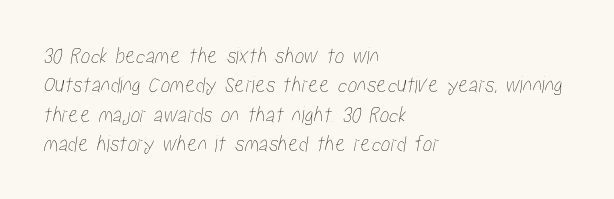
The image shows 24 px text type; set left-aligned, line spacing 1.22x, normal letter spacing, not underlined.
